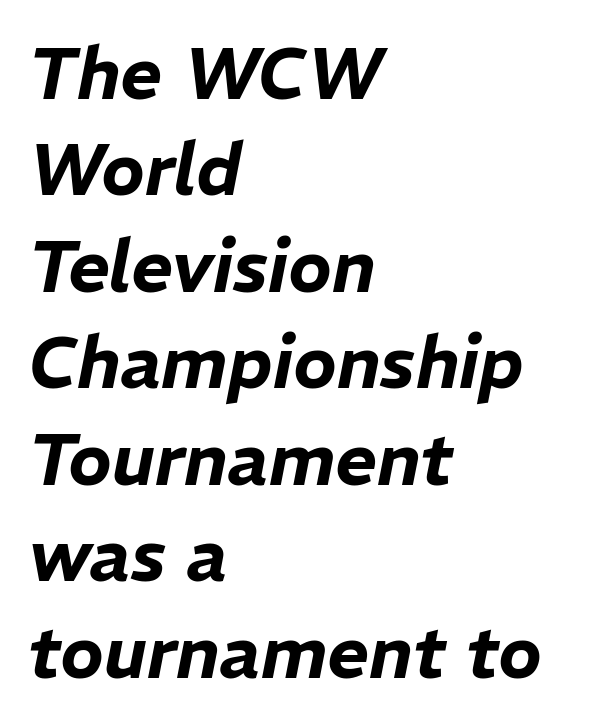
{"italic": "yes", "lean": "right", "slant_degrees": 11, "width": "normal", "stroke_contrast": "low", "x_height": "medium", "monospaced": "no", "underline": "no", "align": "left", "line_spacing": "normal", "line_spacing_ratio": 1.34, "letter_spacing": "normal", "letter_spacing_em": 0.0, "glyph_px": 72}
